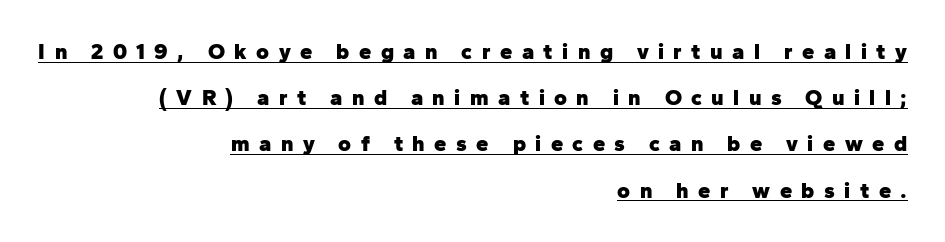
The image shows 22 px bold type, upright; set right-aligned, loose line spacing (2.1x), unusually wide letter spacing (+0.43 em), underlined.
